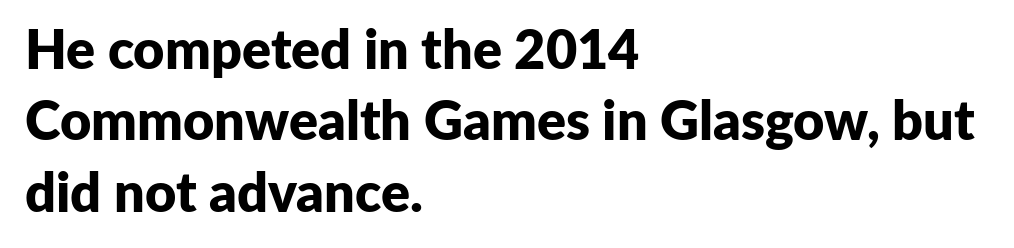
Q: Is the text bold? A: Yes.
Q: Is the text italic (slanted)? A: No, it is upright.
Q: Is the typeface a serif or a sans-serif typeface? A: Sans-serif.
Q: Is the text underlined? A: No.
Q: How is the paragraph aligned? A: Left-aligned.
Q: Is the spacing between letters normal or unusually wide? A: Normal.
Q: Is the spacing between lines tight, normal or loose? A: Normal.
Q: Width (condensed, normal, or wide)? A: Normal.
Q: Stroke contrast? A: Low.
Q: x-height? A: Medium.
Q: Monospaced? A: No.
